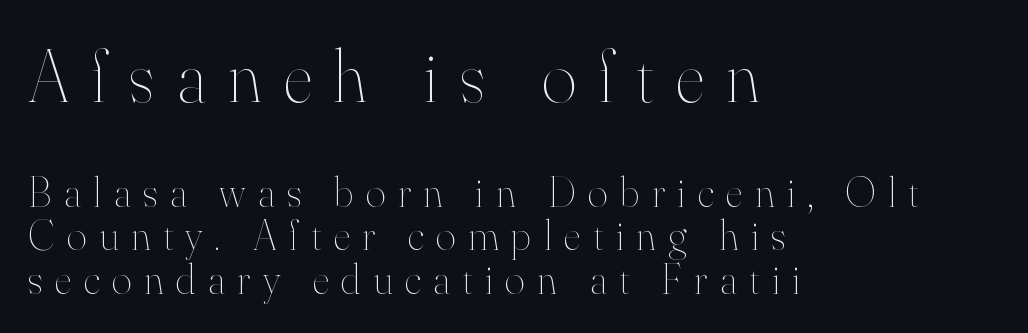
{"italic": "no", "bold": "no", "weight": "thin", "width": "normal", "stroke_contrast": "high", "x_height": "small", "monospaced": "no", "underline": "no", "align": "left", "line_spacing": "tight", "line_spacing_ratio": 1.01, "letter_spacing": "wide", "letter_spacing_em": 0.29, "larger_block": "first", "size_ratio": 1.74, "glyph_px": 75}
